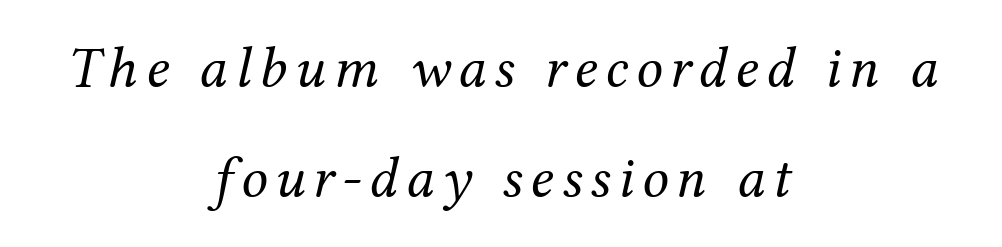
Q: Is the text bold? A: No.
Q: Is the text italic (slanted)? A: Yes, it leans right by about 12 degrees.
Q: Is the typeface a serif or a sans-serif typeface? A: Serif.
Q: Is the text underlined? A: No.
Q: How is the paragraph aligned? A: Centered.
Q: Width (condensed, normal, or wide)? A: Normal.
Q: Stroke contrast? A: Medium.
Q: x-height? A: Medium.
Q: Monospaced? A: No.
